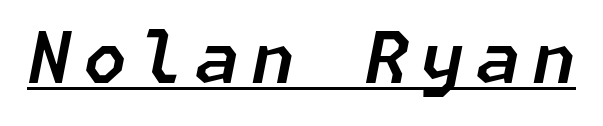
Q: Is the text italic (slanted)? A: Yes, it leans right by about 11 degrees.
Q: Is the text underlined? A: Yes.
Q: Width (condensed, normal, or wide)? A: Normal.
Q: Stroke contrast? A: Low.
Q: x-height? A: Medium.
